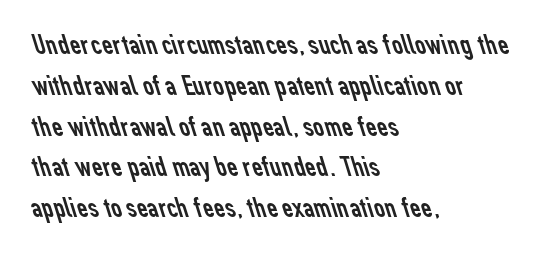
{"serif": "no", "bold": "no", "weight": "regular", "width": "normal", "stroke_contrast": "low", "x_height": "medium", "monospaced": "no", "underline": "no", "align": "left", "line_spacing": "normal", "line_spacing_ratio": 1.36, "letter_spacing": "normal", "letter_spacing_em": 0.0, "glyph_px": 30}
